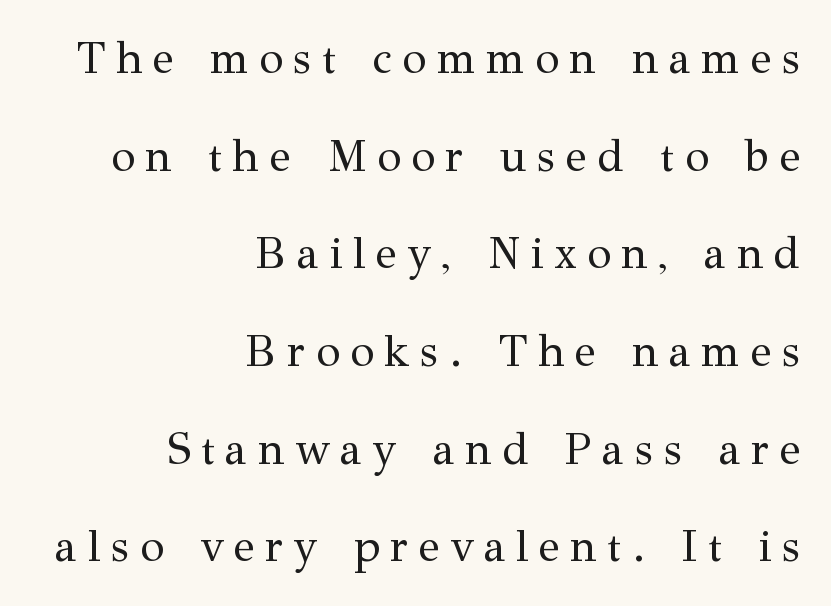
The image shows 44 px regular-weight serif type, upright; set right-aligned, loose line spacing (2.22x), unusually wide letter spacing (+0.24 em), not underlined; medium stroke contrast and a medium x-height.
